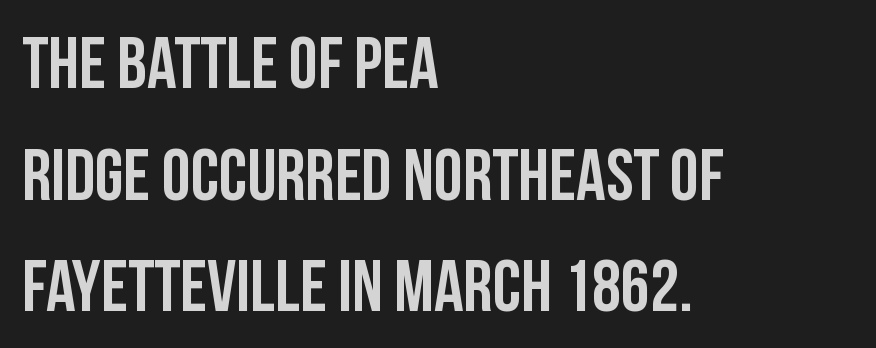
{"serif": "no", "italic": "no", "width": "condensed", "stroke_contrast": "low", "x_height": "large", "monospaced": "no", "underline": "no", "align": "left", "line_spacing": "normal", "line_spacing_ratio": 1.53, "letter_spacing": "normal", "letter_spacing_em": 0.0, "glyph_px": 73}
